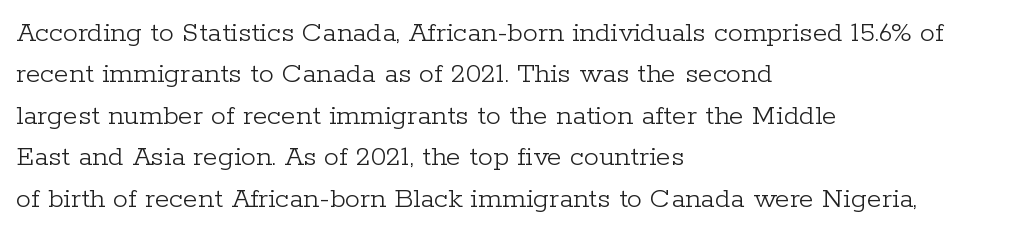
Q: Is the text bold? A: No.
Q: Is the text italic (slanted)? A: No, it is upright.
Q: Is the typeface a serif or a sans-serif typeface? A: Serif.
Q: Is the text underlined? A: No.
Q: How is the paragraph aligned? A: Left-aligned.
Q: Is the spacing between letters normal or unusually wide? A: Normal.
Q: Is the spacing between lines tight, normal or loose? A: Normal.
Q: Width (condensed, normal, or wide)? A: Normal.
Q: Stroke contrast? A: Low.
Q: x-height? A: Medium.
Q: Monospaced? A: No.
